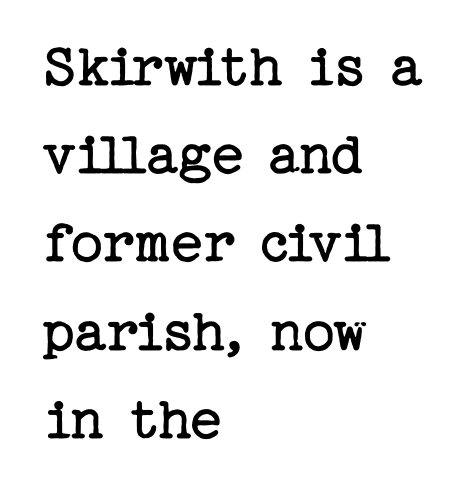
The strokes carry an ordinary text weight at most. The letters sit at their default tracking, neither squeezed nor spread. How would I describe the line gaps? Plain and ordinary. Visually the block forms a straight wall on the left and a jagged coastline on the right.
